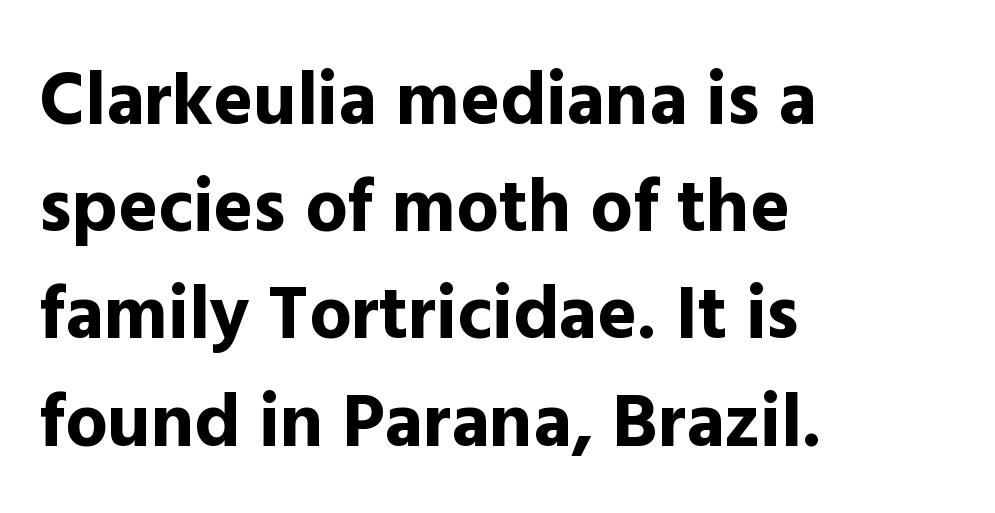
The typesetting leans heavy: a genuine bold. Anything drawn beneath the words? Only blank space. Looks like regular typesetting: each glyph gets only the width it needs. Is the block centered? No — it sits flush against the left margin. How would I describe the line gaps? Plain and ordinary. If you drew a line through each stem, it would be perfectly vertical.
